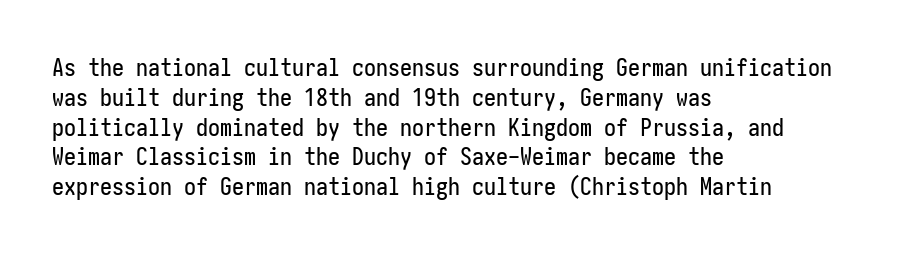
{"italic": "no", "underline": "no", "align": "left", "line_spacing_ratio": 1.24, "letter_spacing": "normal", "letter_spacing_em": 0.0, "glyph_px": 24}
